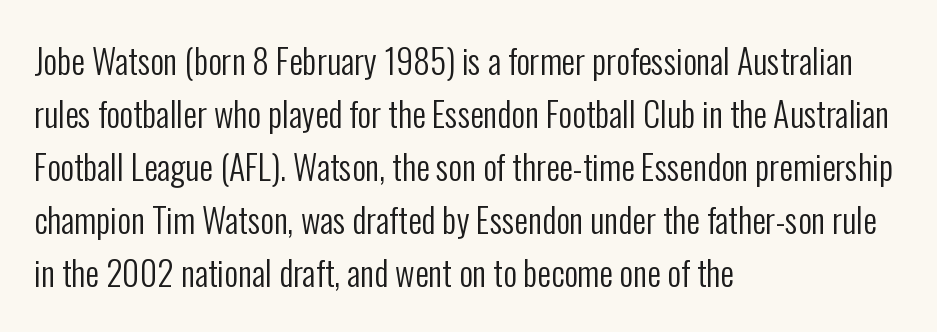
The image shows 34 px regular-weight, condensed sans-serif type, upright; set left-aligned, normal line spacing (1.56x), normal letter spacing, not underlined; low stroke contrast and a medium x-height.
